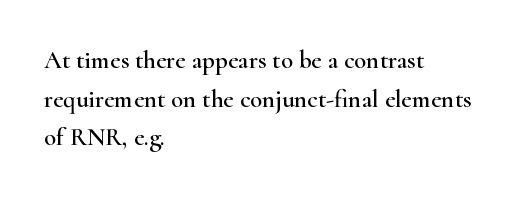
Q: Is the text italic (slanted)? A: No, it is upright.
Q: Is the text underlined? A: No.
Q: How is the paragraph aligned? A: Left-aligned.
Q: Is the spacing between letters normal or unusually wide? A: Normal.
Q: Is the spacing between lines tight, normal or loose? A: Normal.
